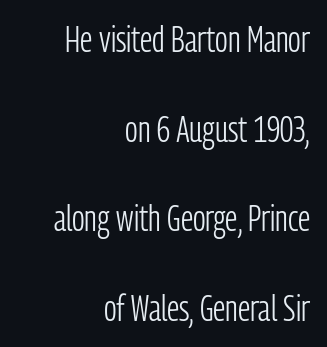
No feet cap the strokes, marking this as sans-serif type. The passage shown is not bold in any degree. Vertically, the passage feels expansive, rows floating well apart. You could not count columns in this text — the font is proportionally spaced. Every character sits straight up, as roman type does.
